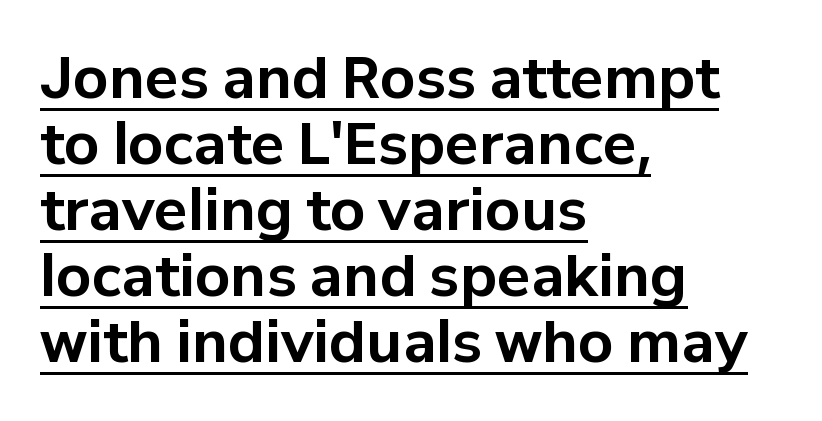
Q: Is the text bold? A: Yes.
Q: Is the text italic (slanted)? A: No, it is upright.
Q: Is the typeface a serif or a sans-serif typeface? A: Sans-serif.
Q: Is the text underlined? A: Yes.
Q: How is the paragraph aligned? A: Left-aligned.
Q: Is the spacing between letters normal or unusually wide? A: Normal.
Q: Width (condensed, normal, or wide)? A: Normal.
Q: Stroke contrast? A: Low.
Q: x-height? A: Medium.
Q: Monospaced? A: No.
